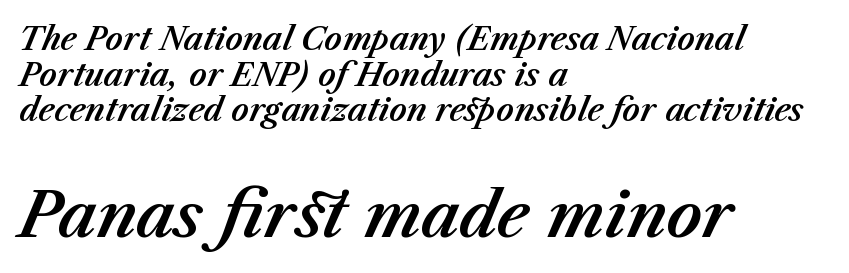
Looks like regular typesetting: each glyph gets only the width it needs. Glyph-to-glyph distance matches everyday printed text. The typesetter chose a ragged-right arrangement here. Caption: upper text group reduced, lower text group enlarged. The line-height multiplier appears low, near solid setting.
